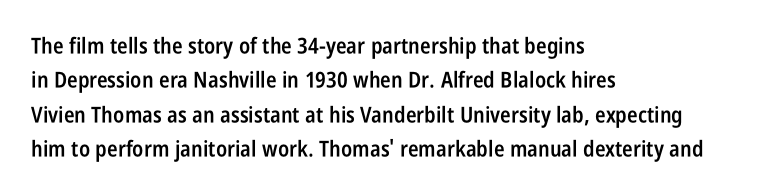
The lines in this sample share a left origin and differ only in where they stop. Firm but not heavy-handed strokes: this text is semibold. A typesetter would call this leading conventional body-copy spacing. Decoration check: the copy has no underline. There is no visible air inserted between adjacent glyphs. Ordinary non-slanted type is in use.
